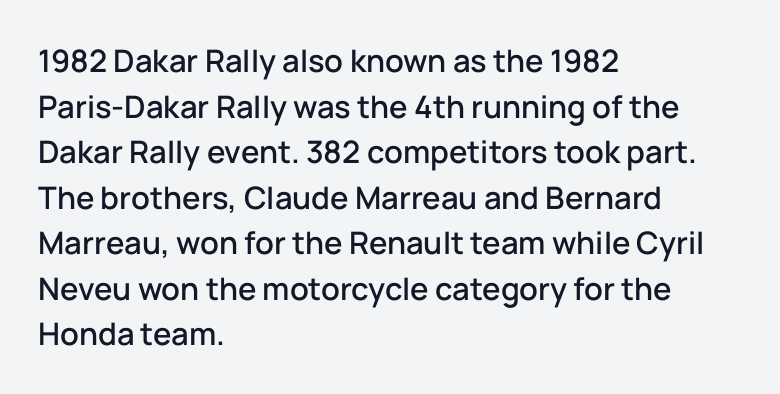
Q: Is the text italic (slanted)? A: No, it is upright.
Q: Is the typeface a serif or a sans-serif typeface? A: Sans-serif.
Q: Is the text underlined? A: No.
Q: How is the paragraph aligned? A: Left-aligned.
Q: Is the spacing between letters normal or unusually wide? A: Normal.
Q: Is the spacing between lines tight, normal or loose? A: Normal.
Q: Width (condensed, normal, or wide)? A: Normal.
Q: Stroke contrast? A: Low.
Q: x-height? A: Medium.
Q: Monospaced? A: No.
